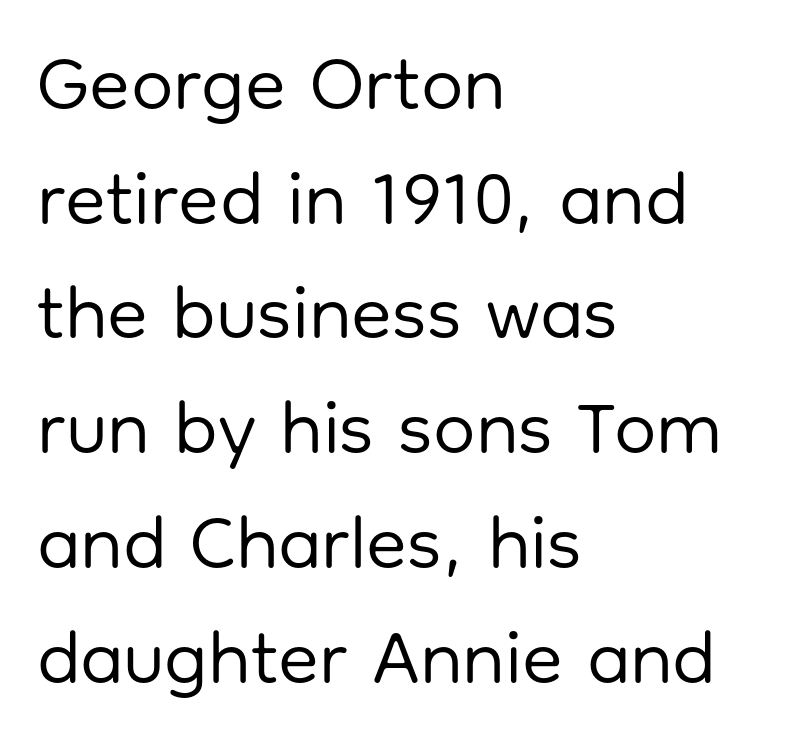
The image shows 75 px regular-weight sans-serif type, upright; set left-aligned, normal line spacing (1.53x), normal letter spacing, not underlined; low stroke contrast and a medium x-height.
